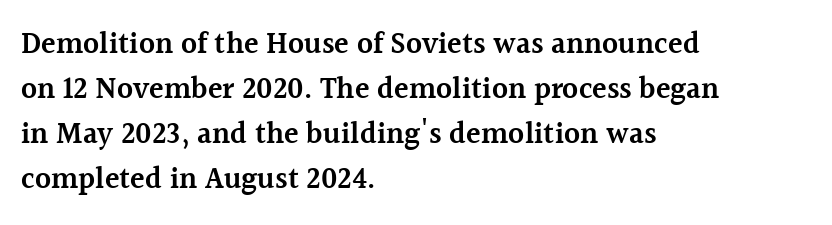
{"serif": "yes", "italic": "no", "bold": "semi", "weight": "semibold", "width": "normal", "x_height": "medium", "monospaced": "no", "underline": "no", "align": "left", "line_spacing": "normal", "line_spacing_ratio": 1.5, "letter_spacing": "normal", "letter_spacing_em": 0.0, "glyph_px": 30}
